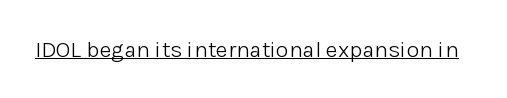
Students, observe the line beneath the letters — that is underlining. You can tell it's not italic because the verticals are truly vertical. Stems here are at most as thick as an everyday book face. Between one letter and the next there's only the usual sliver of space.
